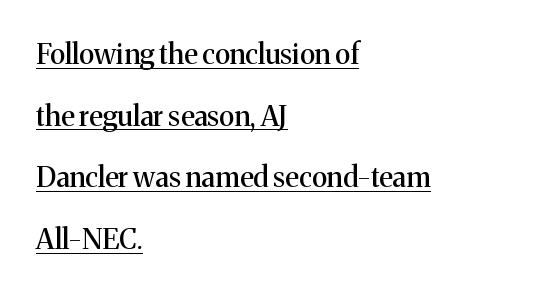
Q: Is the text italic (slanted)? A: No, it is upright.
Q: Is the typeface a serif or a sans-serif typeface? A: Serif.
Q: Is the text underlined? A: Yes.
Q: How is the paragraph aligned? A: Left-aligned.
Q: Is the spacing between letters normal or unusually wide? A: Normal.
Q: Is the spacing between lines tight, normal or loose? A: Loose.
Q: Width (condensed, normal, or wide)? A: Normal.
Q: Stroke contrast? A: Medium.
Q: x-height? A: Medium.
Q: Monospaced? A: No.
